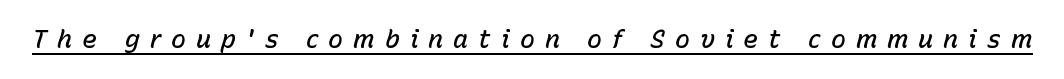
The image shows 25 px text type, italic (leaning right); set unusually wide letter spacing (+0.4 em), underlined.
